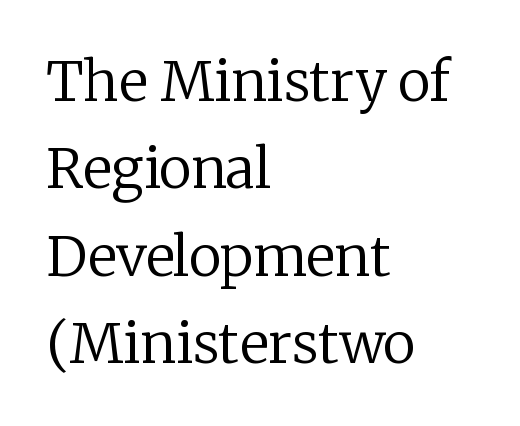
Do the letters lean? They stand straight. These lines stack with their left ends in a neat column. The rendering uses natural spacing where letterforms have individual widths. The typesetting does not lean heavy: it is not bold. Plain, unruled lines of type.
